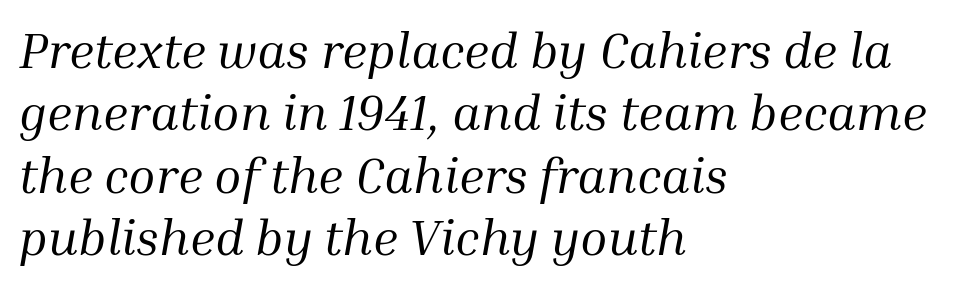
Q: Is the text bold? A: No.
Q: Is the text italic (slanted)? A: Yes, it leans right by about 10 degrees.
Q: Is the typeface a serif or a sans-serif typeface? A: Serif.
Q: Is the text underlined? A: No.
Q: How is the paragraph aligned? A: Left-aligned.
Q: Is the spacing between letters normal or unusually wide? A: Normal.
Q: Is the spacing between lines tight, normal or loose? A: Normal.
Q: Width (condensed, normal, or wide)? A: Normal.
Q: Stroke contrast? A: Medium.
Q: x-height? A: Medium.
Q: Monospaced? A: No.
